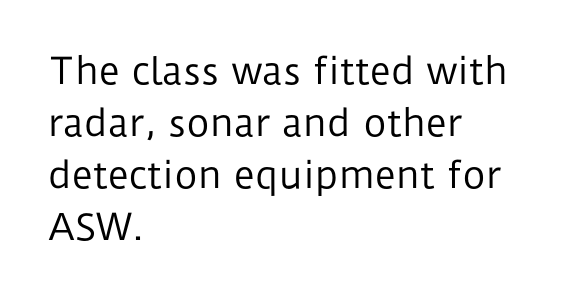
The image shows 36 px regular-weight sans-serif type, upright; set left-aligned, normal line spacing (1.44x), normal letter spacing, not underlined; low stroke contrast and a medium x-height.
